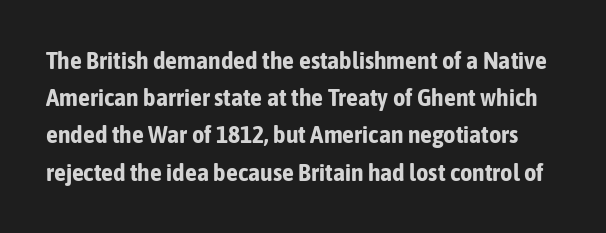
The image shows 24 px bold type, upright; set normal line spacing (1.55x), normal letter spacing, not underlined.
